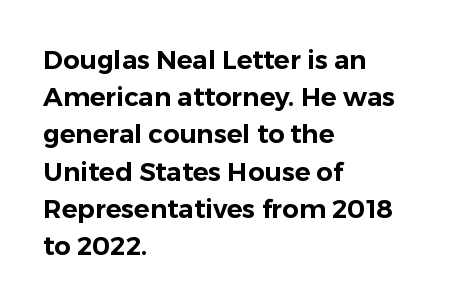
Q: Is the text italic (slanted)? A: No, it is upright.
Q: Is the text underlined? A: No.
Q: How is the paragraph aligned? A: Left-aligned.
Q: Is the spacing between letters normal or unusually wide? A: Normal.
Q: Is the spacing between lines tight, normal or loose? A: Normal.
